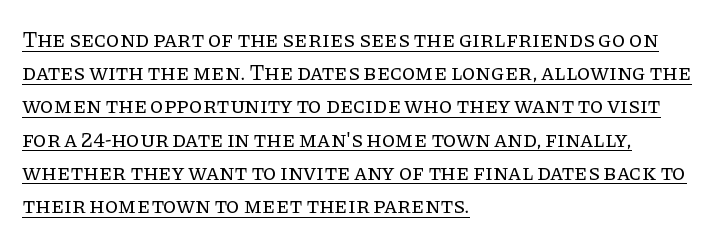
Regarding leading, the lines here are spaced in the standard way. The passage shown has conventional tracking throughout. It's the straight-up-and-down kind of type. The face looks like a standard text weight, possibly lighter.
